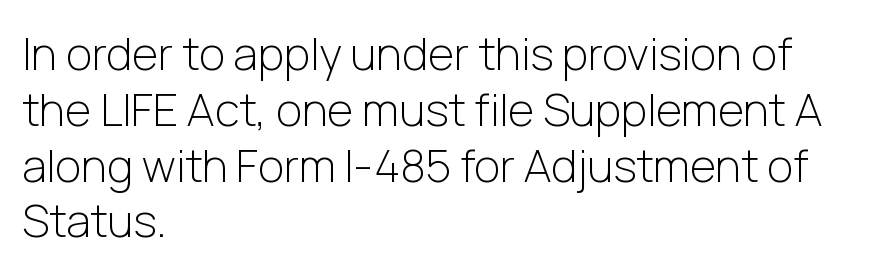
The image shows 45 px light sans-serif type, upright; set left-aligned, line spacing 1.24x, normal letter spacing, not underlined; low stroke contrast and a medium x-height.
